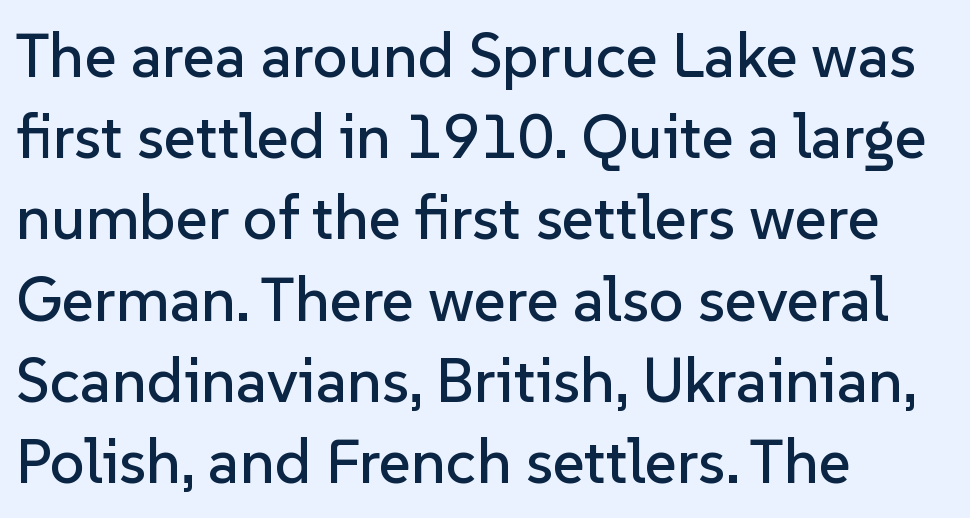
The lines sit at an ordinary, default distance from one another. The text block is weighted toward the left margin, trailing off unevenly rightward. A roman cut, with each character standing at attention. The rendering keeps characters at their native spacing. Nothing sits at the stroke ends, so this counts as sans-serif. A typesetter would call this proportional, since set widths differ per character.
